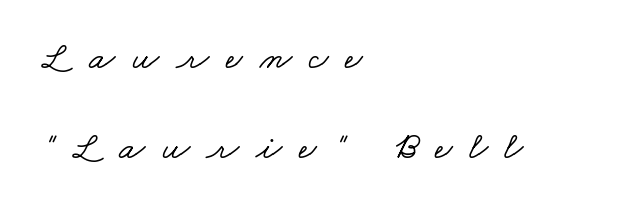
Q: Is the typeface a serif or a sans-serif typeface? A: Serif.
Q: Is the text underlined? A: No.
Q: How is the paragraph aligned? A: Left-aligned.
Q: Is the spacing between letters normal or unusually wide? A: Unusually wide.
Q: Is the spacing between lines tight, normal or loose? A: Loose.
Q: Width (condensed, normal, or wide)? A: Wide.
Q: Stroke contrast? A: Low.
Q: x-height? A: Small.
Q: Monospaced? A: No.
